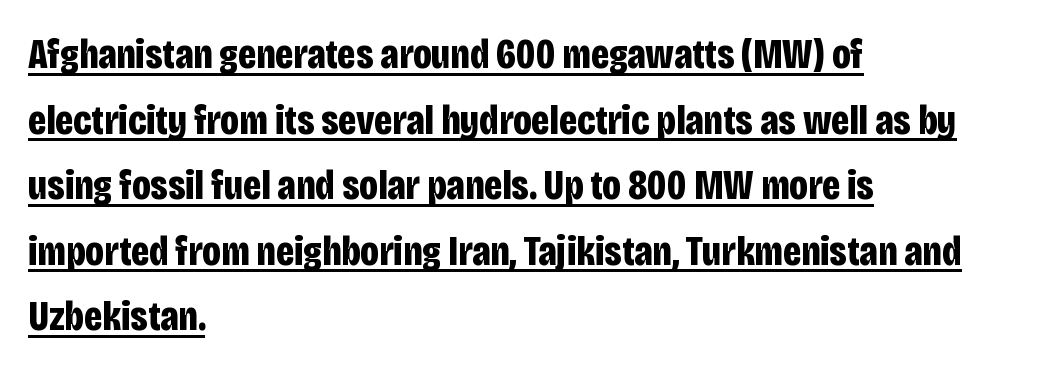
{"serif": "no", "italic": "no", "bold": "yes", "weight": "bold", "width": "condensed", "stroke_contrast": "low", "x_height": "large", "monospaced": "no", "underline": "yes", "align": "left", "line_spacing": "normal", "line_spacing_ratio": 1.56, "letter_spacing": "normal", "letter_spacing_em": 0.0, "glyph_px": 42}
